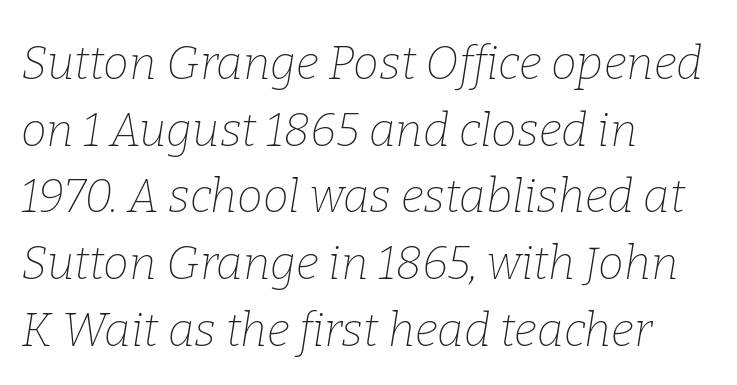
Q: Is the text bold? A: No.
Q: Is the text italic (slanted)? A: Yes, it leans right by about 9 degrees.
Q: Is the typeface a serif or a sans-serif typeface? A: Serif.
Q: Is the text underlined? A: No.
Q: How is the paragraph aligned? A: Left-aligned.
Q: Is the spacing between letters normal or unusually wide? A: Normal.
Q: Is the spacing between lines tight, normal or loose? A: Normal.
Q: Width (condensed, normal, or wide)? A: Normal.
Q: Stroke contrast? A: Low.
Q: x-height? A: Medium.
Q: Monospaced? A: No.
